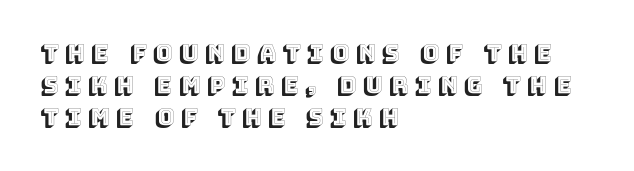
The image shows 23 px text type, upright; set left-aligned, normal line spacing (1.4x), unusually wide letter spacing (+0.29 em), not underlined.
